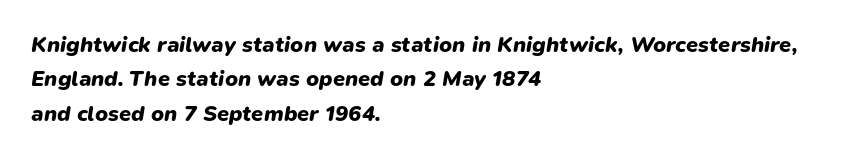
The image shows 22 px bold type, italic (leaning right); set left-aligned, normal line spacing (1.56x), normal letter spacing, not underlined.
